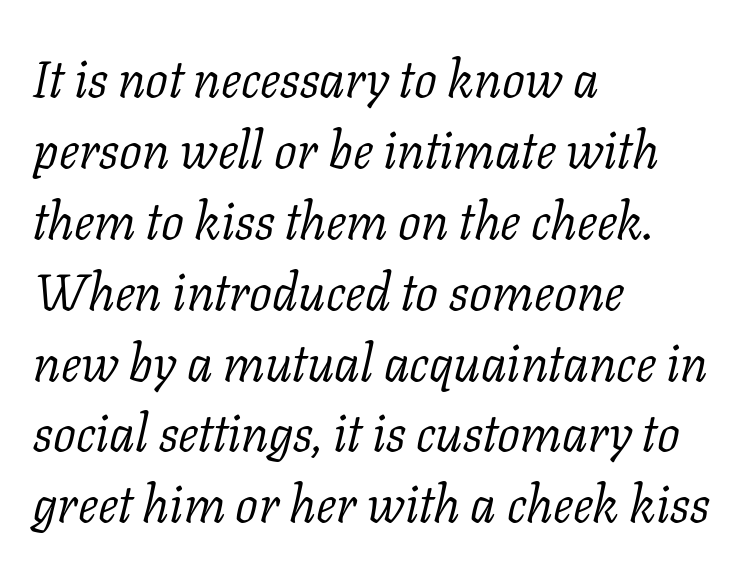
The image shows 51 px light serif type, italic (leaning right); set left-aligned, normal line spacing (1.39x), normal letter spacing, not underlined; low stroke contrast and a medium x-height.
